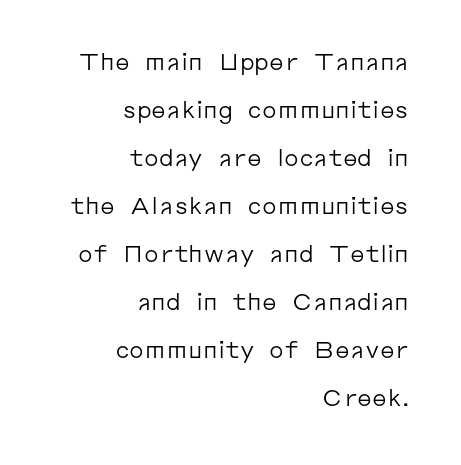
Q: Is the text bold? A: No.
Q: Is the text italic (slanted)? A: No, it is upright.
Q: Is the text underlined? A: No.
Q: How is the paragraph aligned? A: Right-aligned.
Q: Is the spacing between letters normal or unusually wide? A: Normal.
Q: Is the spacing between lines tight, normal or loose? A: Loose.
